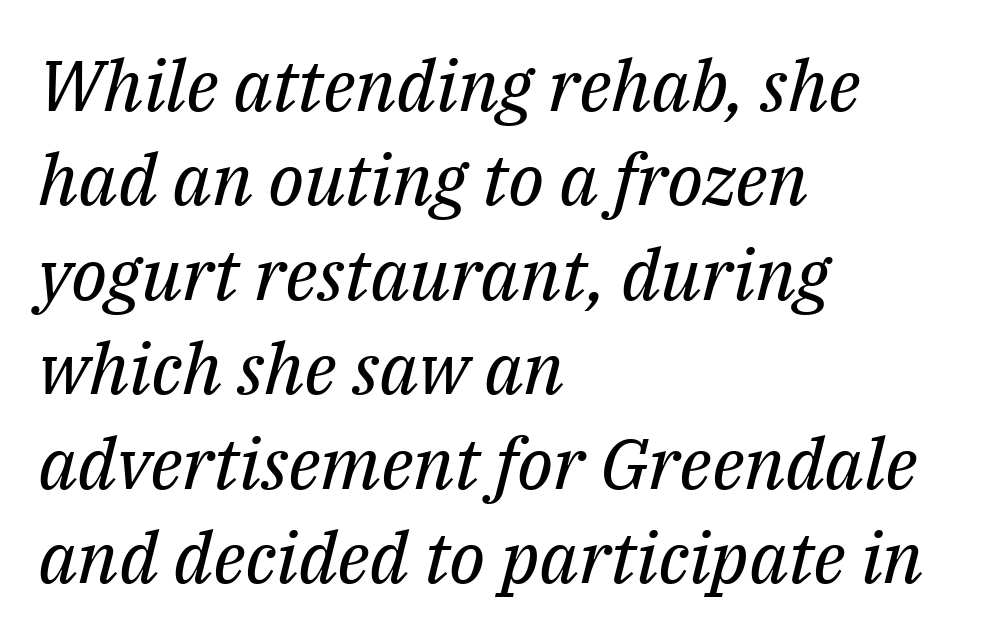
{"serif": "yes", "italic": "yes", "lean": "right", "slant_degrees": 14, "bold": "no", "weight": "regular", "width": "normal", "stroke_contrast": "medium", "x_height": "medium", "monospaced": "no", "underline": "no", "align": "left", "line_spacing": "normal", "line_spacing_ratio": 1.33, "letter_spacing": "normal", "letter_spacing_em": 0.0, "glyph_px": 71}
